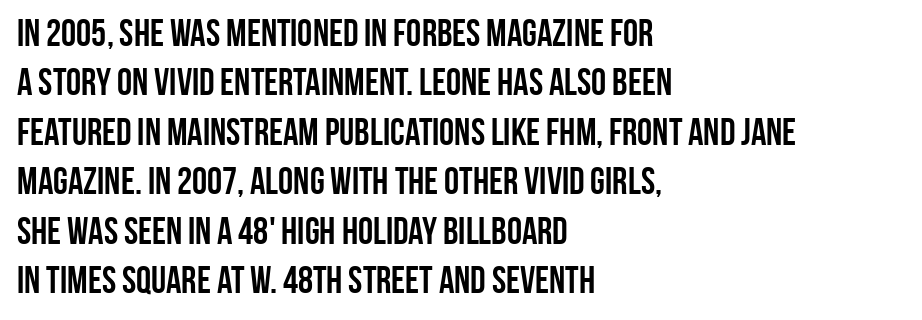
The image shows 38 px semibold, condensed sans-serif type, upright; set left-aligned, normal line spacing (1.3x), normal letter spacing, not underlined; low stroke contrast and a large x-height.
